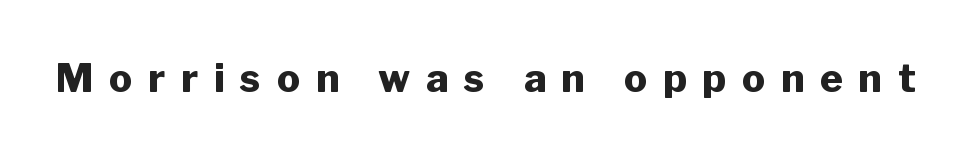
Each letter's strokes conclude bluntly, with no projecting serifs. Clear beneath every line of the passage. Style check: upright. This rendering widens character spacing well past its baseline value. A dark, heavy texture on the line: the type is bold.
